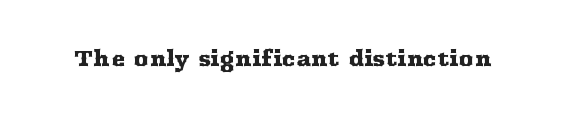
The image shows 21 px text type, upright; set normal letter spacing, not underlined.
